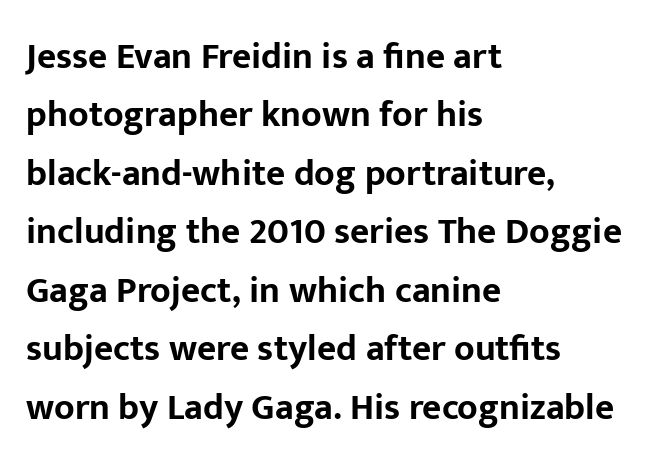
Q: Is the text bold? A: Yes.
Q: Is the text italic (slanted)? A: No, it is upright.
Q: Is the typeface a serif or a sans-serif typeface? A: Sans-serif.
Q: Is the text underlined? A: No.
Q: How is the paragraph aligned? A: Left-aligned.
Q: Is the spacing between letters normal or unusually wide? A: Normal.
Q: Is the spacing between lines tight, normal or loose? A: Normal.
Q: Width (condensed, normal, or wide)? A: Normal.
Q: Stroke contrast? A: Low.
Q: x-height? A: Medium.
Q: Monospaced? A: No.
